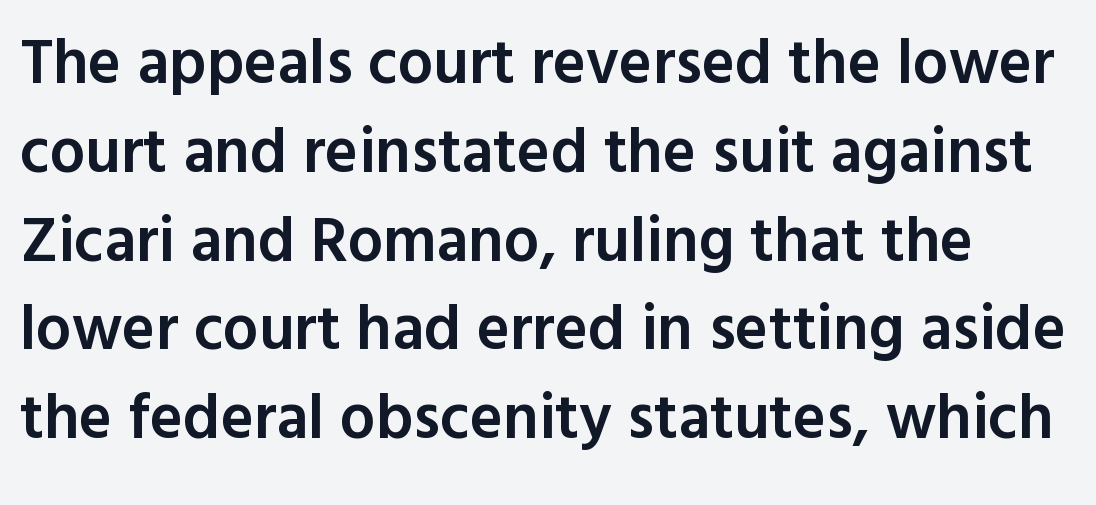
Q: Is the text bold? A: Semi-bold.
Q: Is the text italic (slanted)? A: No, it is upright.
Q: Is the typeface a serif or a sans-serif typeface? A: Sans-serif.
Q: Is the text underlined? A: No.
Q: Is the spacing between letters normal or unusually wide? A: Normal.
Q: Is the spacing between lines tight, normal or loose? A: Normal.
Q: Width (condensed, normal, or wide)? A: Normal.
Q: x-height? A: Medium.
Q: Monospaced? A: No.
